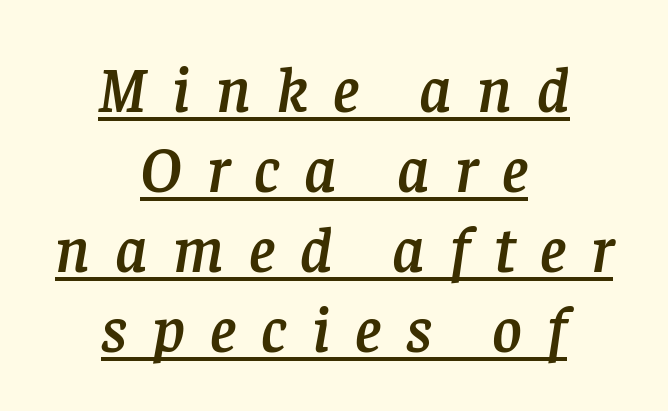
The image shows 64 px serif type, italic (leaning right); set centered, normal line spacing (1.25x), unusually wide letter spacing (+0.39 em), underlined; low stroke contrast and a large x-height.
